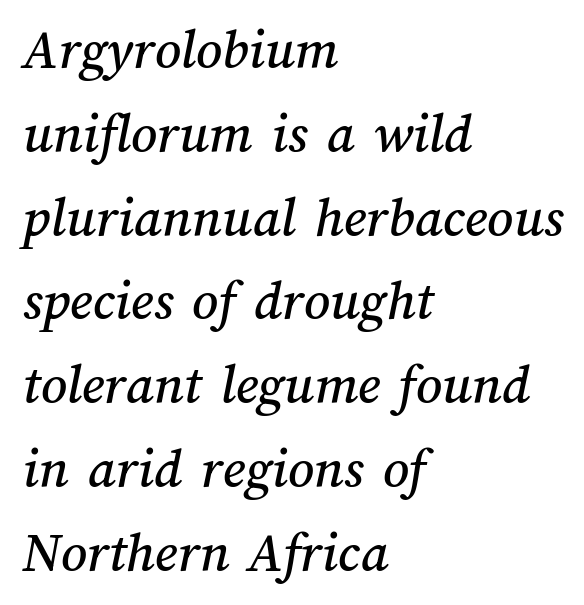
{"width": "normal", "stroke_contrast": "medium", "x_height": "medium", "monospaced": "no", "underline": "no", "align": "left", "line_spacing": "normal", "line_spacing_ratio": 1.47, "letter_spacing": "normal", "letter_spacing_em": 0.0, "glyph_px": 57}
